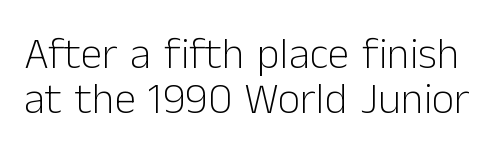
The image shows 44 px light sans-serif type, upright; set tight line spacing (1.03x), normal letter spacing, not underlined; low stroke contrast and a medium x-height.
